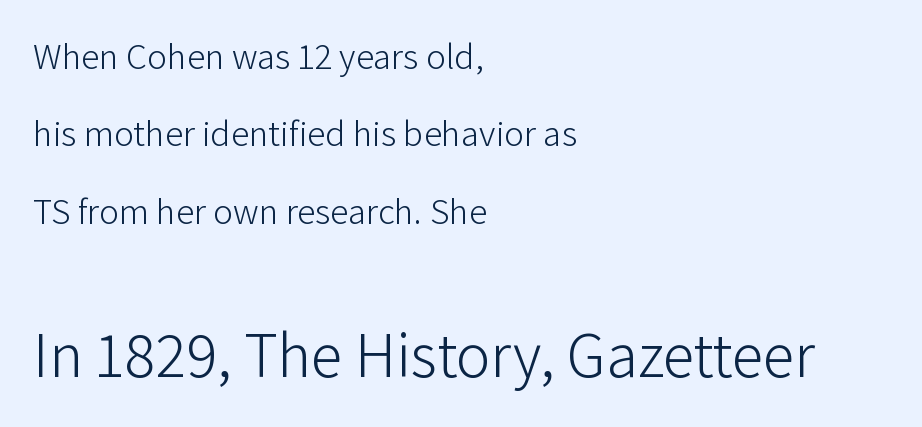
Q: Is the text bold? A: No.
Q: Is the text italic (slanted)? A: No, it is upright.
Q: Is the typeface a serif or a sans-serif typeface? A: Sans-serif.
Q: Is the text underlined? A: No.
Q: How is the paragraph aligned? A: Left-aligned.
Q: Is the spacing between letters normal or unusually wide? A: Normal.
Q: Is the spacing between lines tight, normal or loose? A: Loose.
Q: Which block of text is set in a larger size, the first (top) or the second (bottom)? A: The second (bottom) one.
Q: Width (condensed, normal, or wide)? A: Normal.
Q: Stroke contrast? A: Low.
Q: x-height? A: Medium.
Q: Monospaced? A: No.
